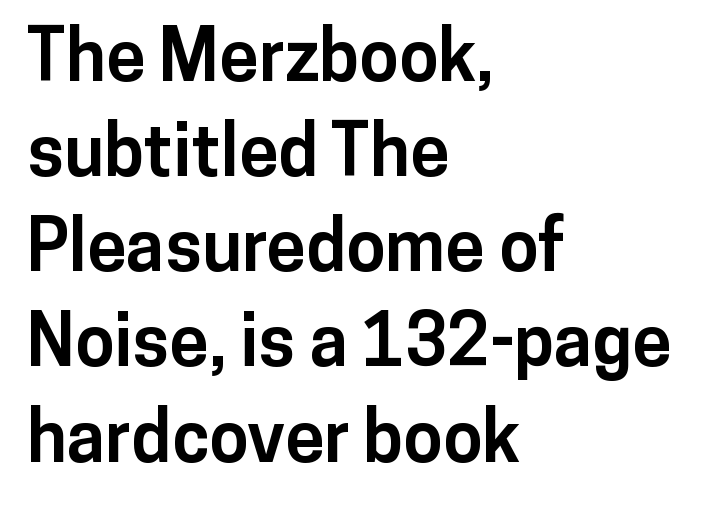
The image shows 71 px bold sans-serif type, upright; set left-aligned, normal line spacing (1.34x), normal letter spacing, not underlined; low stroke contrast and a medium x-height.
